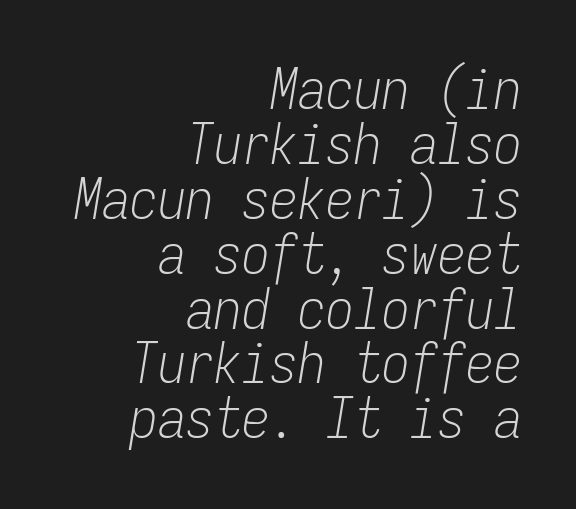
The image shows 56 px light, condensed type, italic (leaning right), monospaced; set right-aligned, tight line spacing (0.98x), normal letter spacing, not underlined; low stroke contrast and a medium x-height.
